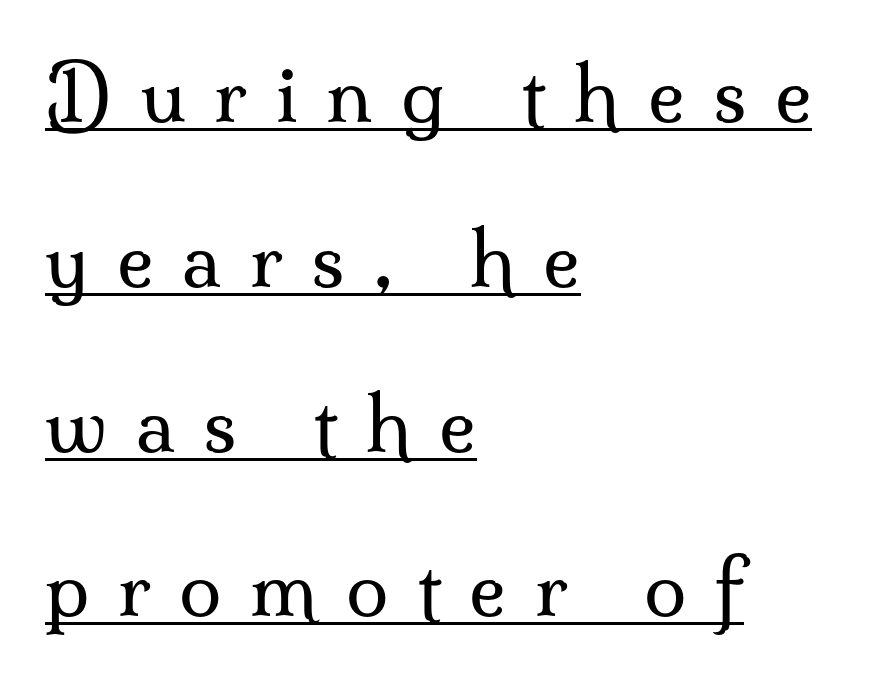
Q: Is the text bold? A: No.
Q: Is the text italic (slanted)? A: No, it is upright.
Q: Is the typeface a serif or a sans-serif typeface? A: Serif.
Q: Is the text underlined? A: Yes.
Q: How is the paragraph aligned? A: Left-aligned.
Q: Is the spacing between letters normal or unusually wide? A: Unusually wide.
Q: Is the spacing between lines tight, normal or loose? A: Loose.
Q: Width (condensed, normal, or wide)? A: Normal.
Q: Stroke contrast? A: Medium.
Q: x-height? A: Small.
Q: Monospaced? A: No.
